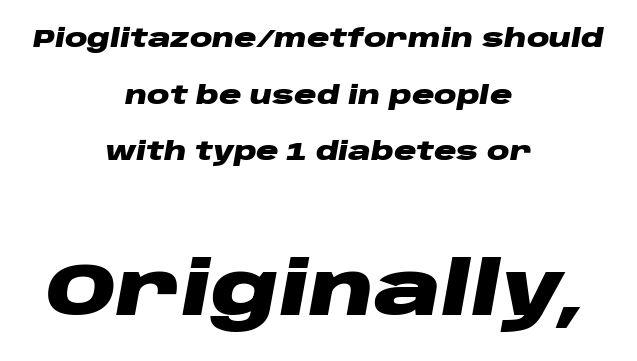
{"italic": "yes", "lean": "right", "slant_degrees": 10, "bold": "yes", "weight": "heavy", "width": "wide", "stroke_contrast": "low", "x_height": "large", "monospaced": "no", "underline": "no", "align": "center", "line_spacing": "loose", "line_spacing_ratio": 2.27, "letter_spacing": "normal", "letter_spacing_em": 0.0, "larger_block": "second", "size_ratio": 2.96, "glyph_px": 74}
